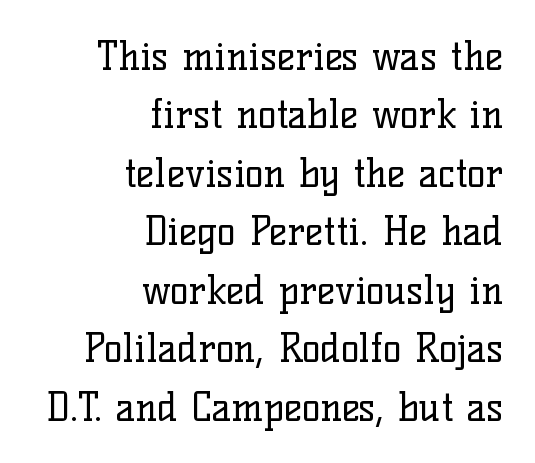
Q: Is the text bold? A: No.
Q: Is the text italic (slanted)? A: No, it is upright.
Q: Is the typeface a serif or a sans-serif typeface? A: Serif.
Q: Is the text underlined? A: No.
Q: How is the paragraph aligned? A: Right-aligned.
Q: Is the spacing between letters normal or unusually wide? A: Normal.
Q: Is the spacing between lines tight, normal or loose? A: Normal.
Q: Width (condensed, normal, or wide)? A: Normal.
Q: Stroke contrast? A: Low.
Q: x-height? A: Medium.
Q: Monospaced? A: No.
